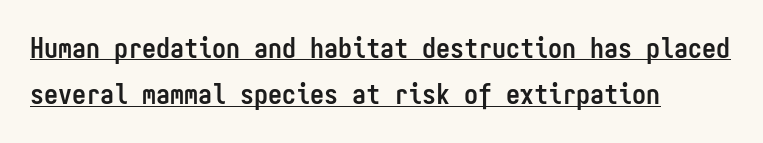
{"serif": "no", "italic": "no", "bold": "yes", "weight": "semibold", "width": "condensed", "stroke_contrast": "low", "x_height": "medium", "monospaced": "yes", "underline": "yes", "align": "left", "line_spacing": "normal", "line_spacing_ratio": 1.66, "letter_spacing": "normal", "letter_spacing_em": 0.0, "glyph_px": 28}
